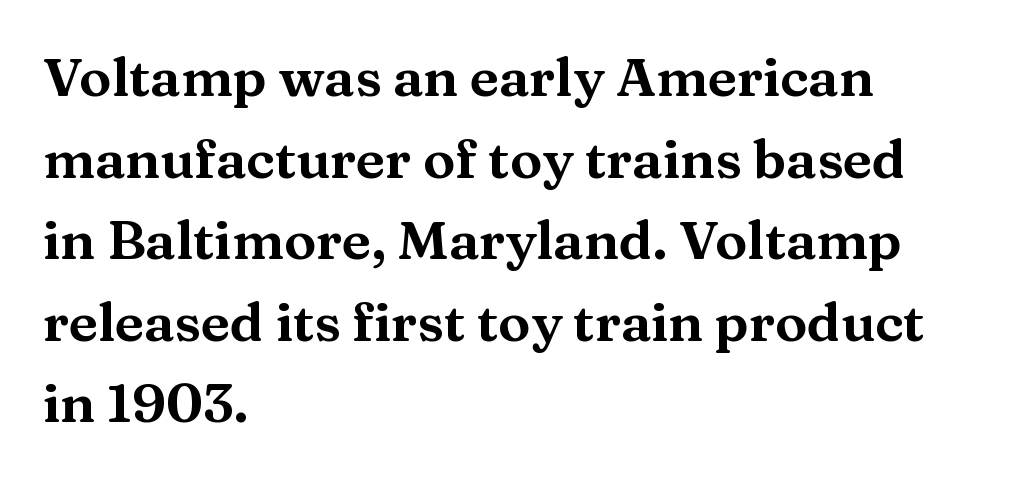
Do the characters align in a grid? No, the font is proportional. These lines are composed in type with serifs. These lines keep a tight, regular rhythm from letter to letter. If you drew a line through each stem, it would be perfectly vertical.
